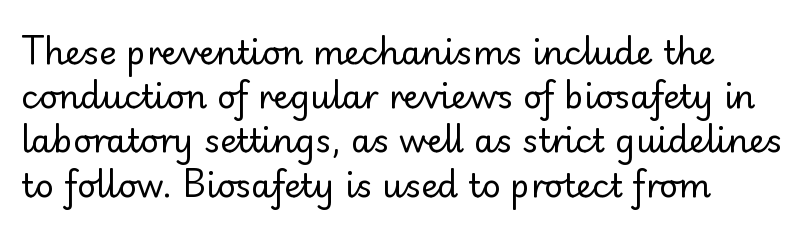
{"serif": "no", "italic": "no", "bold": "no", "weight": "regular", "width": "normal", "stroke_contrast": "low", "x_height": "small", "monospaced": "no", "underline": "no", "align": "left", "line_spacing": "normal", "line_spacing_ratio": 1.34, "letter_spacing": "normal", "letter_spacing_em": 0.0, "glyph_px": 33}
